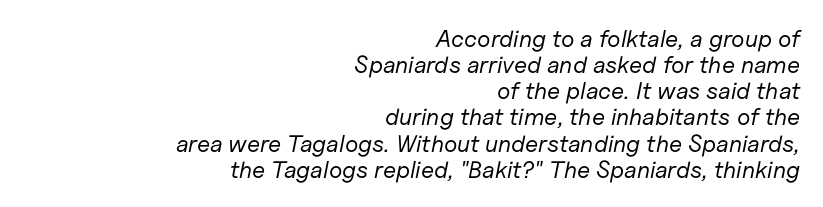
Stems here are at most as thick as an everyday book face. Observe the lean: these are italic letterforms. The line texture is even and compact thanks to regular tracking. The rag falls on the left side of this text block. The rendering uses a small line-height, squeezing the rows.
